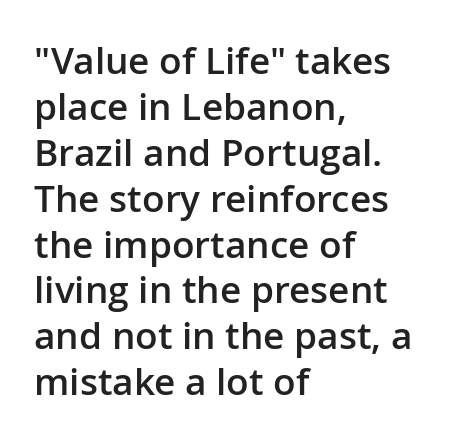
Q: Is the text bold? A: Semi-bold.
Q: Is the text italic (slanted)? A: No, it is upright.
Q: Is the typeface a serif or a sans-serif typeface? A: Sans-serif.
Q: Is the text underlined? A: No.
Q: How is the paragraph aligned? A: Left-aligned.
Q: Is the spacing between letters normal or unusually wide? A: Normal.
Q: Width (condensed, normal, or wide)? A: Normal.
Q: Stroke contrast? A: Low.
Q: x-height? A: Medium.
Q: Monospaced? A: No.
